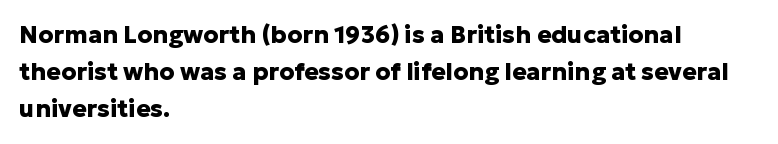
Q: Is the text bold? A: Yes.
Q: Is the text italic (slanted)? A: No, it is upright.
Q: Is the text underlined? A: No.
Q: How is the paragraph aligned? A: Left-aligned.
Q: Is the spacing between letters normal or unusually wide? A: Normal.
Q: Is the spacing between lines tight, normal or loose? A: Normal.
